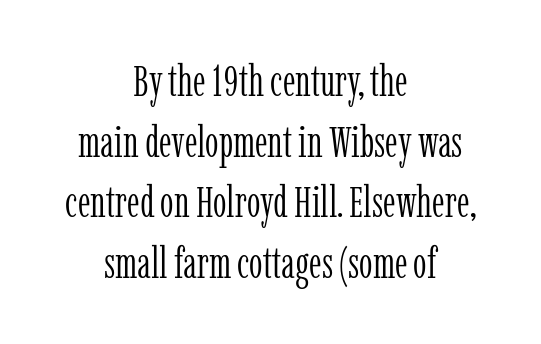
Style check: upright. Honestly, the letter spacing is just normal — you wouldn't notice it. Note: serifs present on the glyphs. The rendering uses natural spacing where letterforms have individual widths. Check the space under the baseline: it is left empty. Short and long lines alike share a common midpoint.
